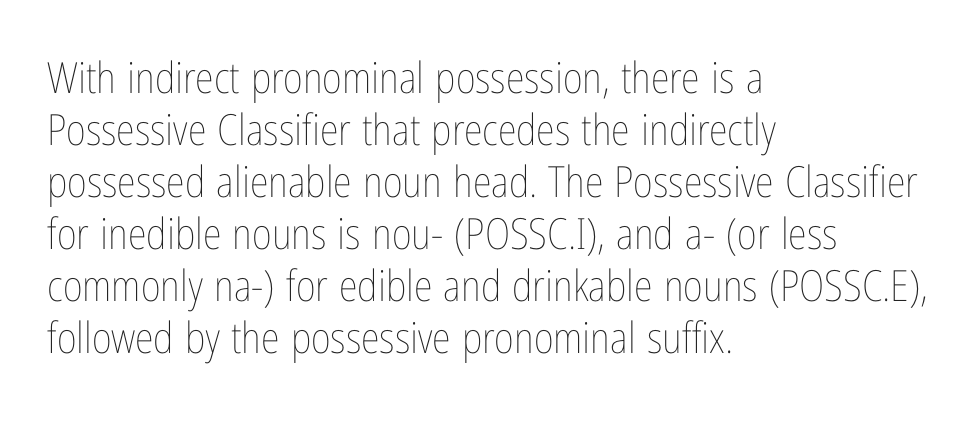
Q: Is the text bold? A: No.
Q: Is the text italic (slanted)? A: No, it is upright.
Q: Is the text underlined? A: No.
Q: How is the paragraph aligned? A: Left-aligned.
Q: Is the spacing between letters normal or unusually wide? A: Normal.
Q: Width (condensed, normal, or wide)? A: Condensed.
Q: Stroke contrast? A: Low.
Q: x-height? A: Medium.
Q: Monospaced? A: No.
